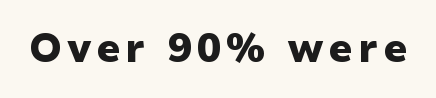
The image shows 40 px heavy sans-serif type, upright; set not underlined; low stroke contrast and a medium x-height.
